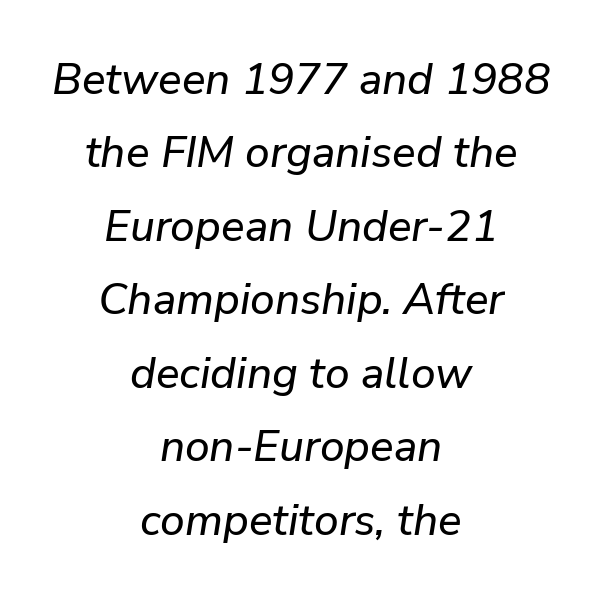
The image shows 44 px text type, italic (leaning right); set centered, normal line spacing (1.67x), normal letter spacing, not underlined; low stroke contrast and a medium x-height.
